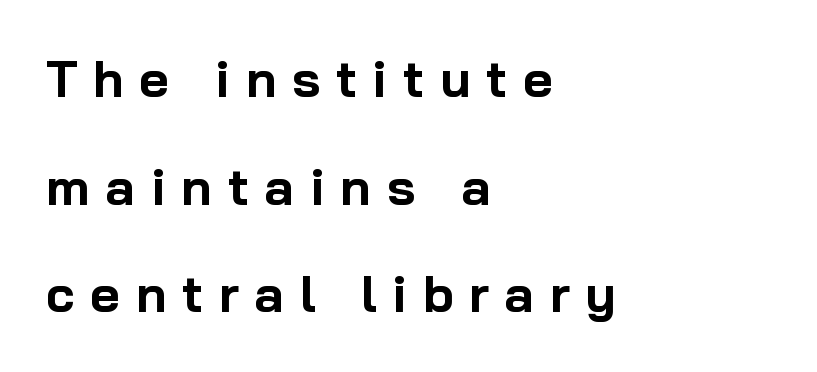
{"serif": "no", "italic": "no", "bold": "yes", "weight": "bold", "width": "normal", "stroke_contrast": "low", "x_height": "medium", "monospaced": "no", "underline": "no", "align": "left", "line_spacing": "loose", "line_spacing_ratio": 2.11, "letter_spacing": "wide", "letter_spacing_em": 0.31, "glyph_px": 51}
